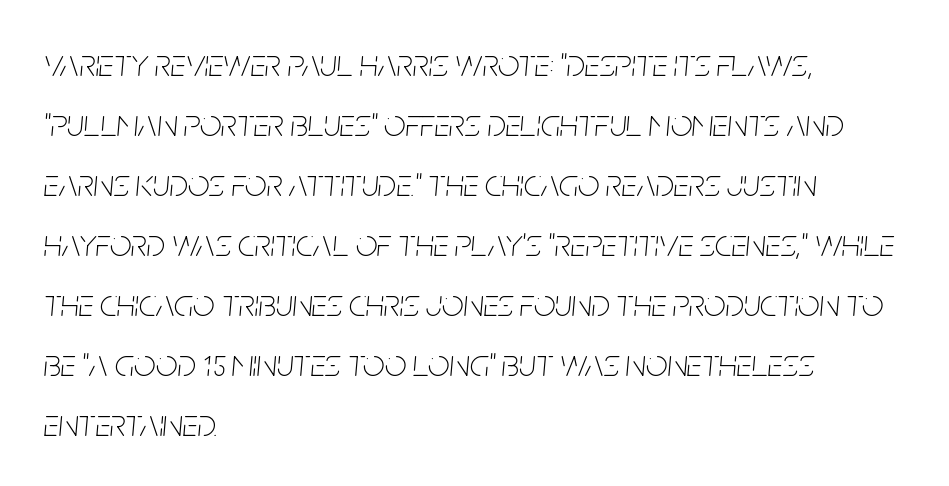
{"italic": "yes", "lean": "right", "slant_degrees": 5, "bold": "no", "weight": "thin", "width": "condensed", "stroke_contrast": "low", "x_height": "large", "monospaced": "no", "underline": "no", "align": "left", "line_spacing": "normal", "line_spacing_ratio": 1.58, "letter_spacing": "normal", "letter_spacing_em": 0.0, "glyph_px": 38}
